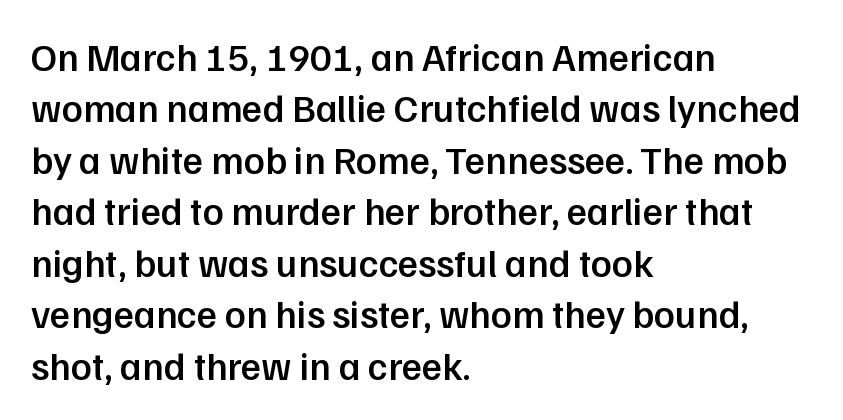
Every stem runs plumb, perpendicular to the baseline. A typesetter would call this proportional, since set widths differ per character. The text block is weighted toward the left margin, trailing off unevenly rightward. The rendering uses a semibold face; strokes are thickened but not to full bold.
